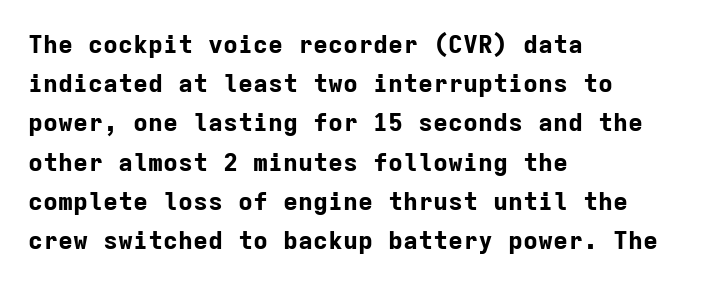
{"italic": "no", "bold": "yes", "underline": "no", "align": "left", "line_spacing": "normal", "line_spacing_ratio": 1.57, "letter_spacing": "normal", "letter_spacing_em": 0.0, "glyph_px": 25}
